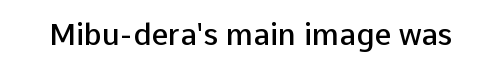
The image shows 30 px semibold sans-serif type, upright; set normal letter spacing, not underlined; low stroke contrast and a medium x-height.
